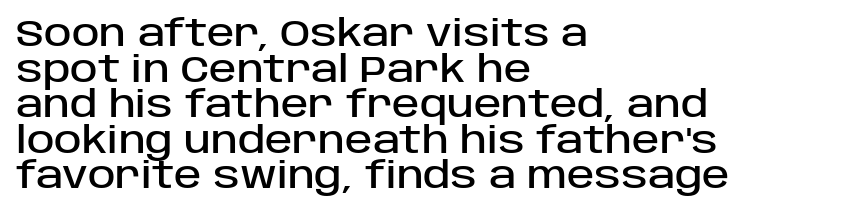
Q: Is the text italic (slanted)? A: No, it is upright.
Q: Is the typeface a serif or a sans-serif typeface? A: Sans-serif.
Q: Is the text underlined? A: No.
Q: How is the paragraph aligned? A: Left-aligned.
Q: Is the spacing between letters normal or unusually wide? A: Normal.
Q: Is the spacing between lines tight, normal or loose? A: Tight.
Q: Width (condensed, normal, or wide)? A: Normal.
Q: Stroke contrast? A: Low.
Q: x-height? A: Large.
Q: Monospaced? A: No.
